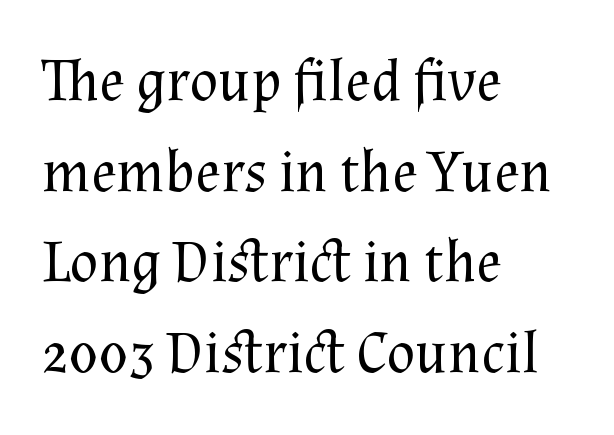
The image shows 60 px regular-weight type, upright; set left-aligned, normal line spacing (1.51x), normal letter spacing, not underlined; medium stroke contrast and a medium x-height.
